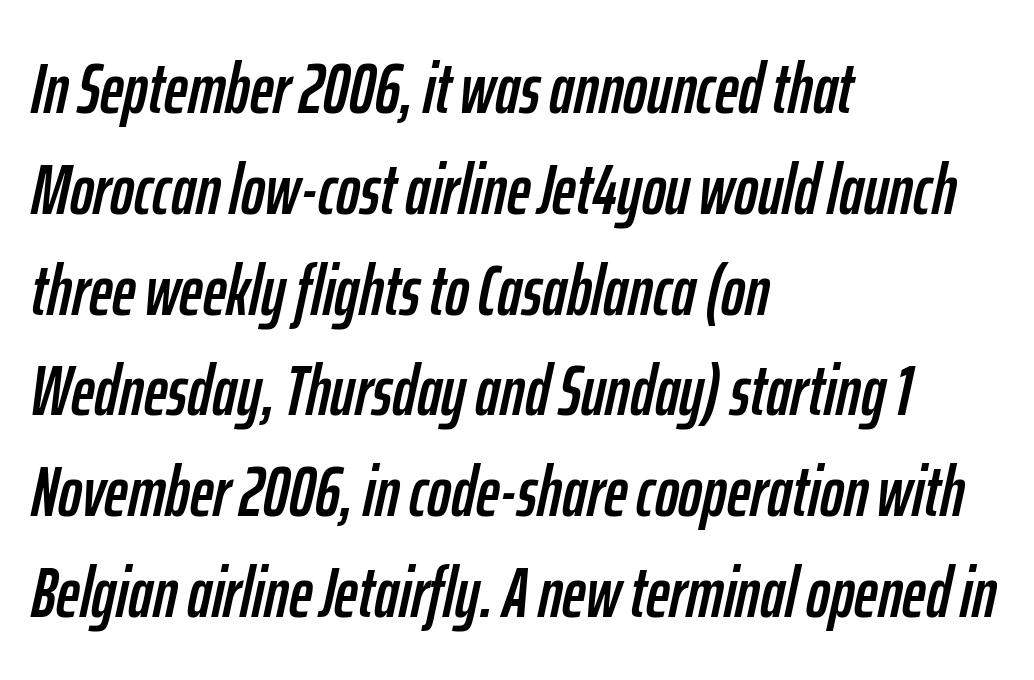
{"italic": "yes", "lean": "right", "slant_degrees": 12, "width": "condensed", "stroke_contrast": "low", "x_height": "medium", "monospaced": "no", "underline": "no", "align": "left", "line_spacing": "normal", "line_spacing_ratio": 1.4, "letter_spacing": "normal", "letter_spacing_em": 0.0, "glyph_px": 72}
